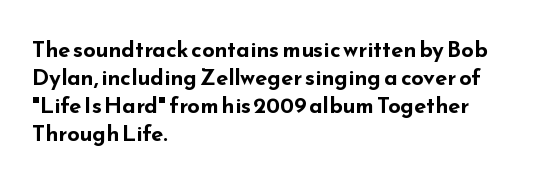
{"italic": "no", "bold": "yes", "underline": "no", "align": "left", "line_spacing": "normal", "line_spacing_ratio": 1.28, "letter_spacing": "normal", "letter_spacing_em": 0.0, "glyph_px": 22}
